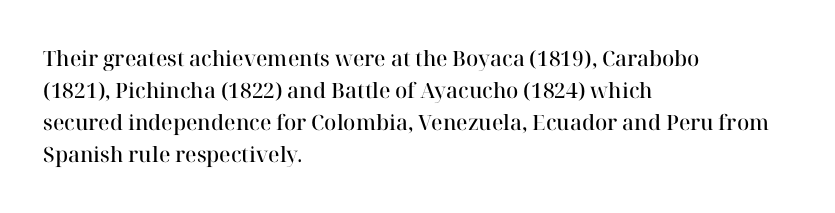
Regular leading. This sample is left-justified, so line endings fall wherever the words run out. Honestly, the letter spacing is just normal — you wouldn't notice it. The glyphs are unaccompanied by any horizontal stroke below them. Every letter is mildly thick-stroked: semibold rather than bold.
